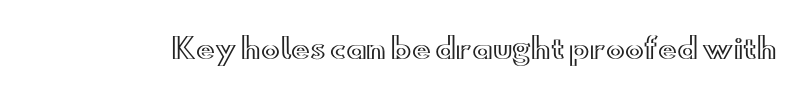
Q: Is the text italic (slanted)? A: No, it is upright.
Q: Is the text underlined? A: No.
Q: Is the spacing between letters normal or unusually wide? A: Normal.
Q: Width (condensed, normal, or wide)? A: Wide.
Q: x-height? A: Small.
Q: Monospaced? A: No.
